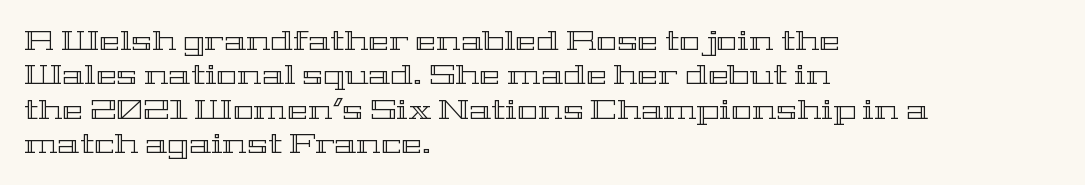
{"italic": "no", "width": "wide", "x_height": "medium", "monospaced": "no", "underline": "no", "align": "left", "line_spacing_ratio": 1.23, "letter_spacing": "normal", "letter_spacing_em": 0.0, "glyph_px": 28}
